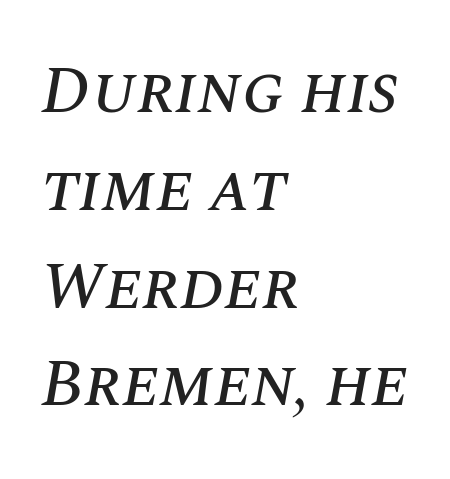
The text carries the slant typical of an italic or oblique font. Horizontally, the lines are justified to the leading edge only. The rendering uses natural spacing where letterforms have individual widths. A typesetter would call this zero additional tracking.
